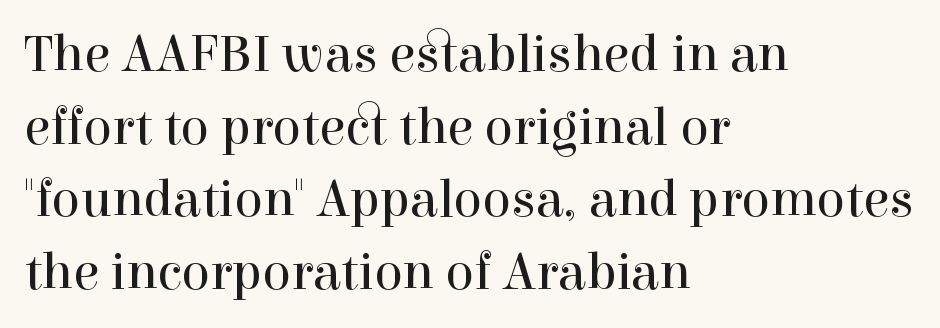
The image shows 53 px regular-weight serif type, upright; set left-aligned, normal line spacing (1.37x), normal letter spacing, not underlined; a medium x-height.
